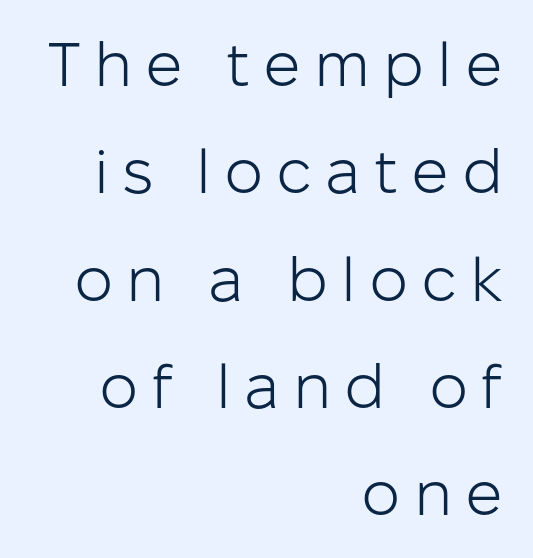
The image shows 62 px light sans-serif type, upright; set right-aligned, line spacing 1.73x, unusually wide letter spacing (+0.21 em), not underlined; low stroke contrast and a medium x-height.
